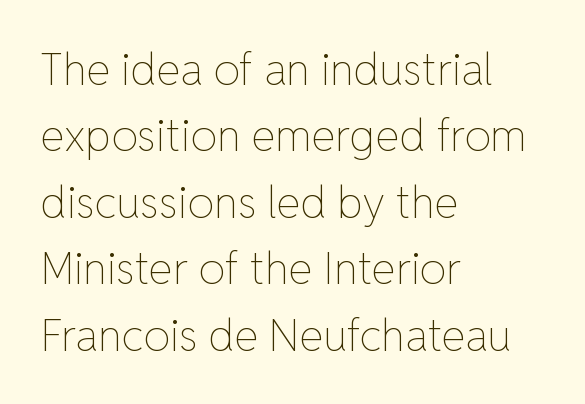
Every character sits straight up, as roman type does. A typesetter would call this proportional, since set widths differ per character. The characters are drawn with everyday or finer stroke widths. Caption: multi-line text, flush left, ragged right. Type without underlining. One glance says typical: line gaps are just what's usual.
